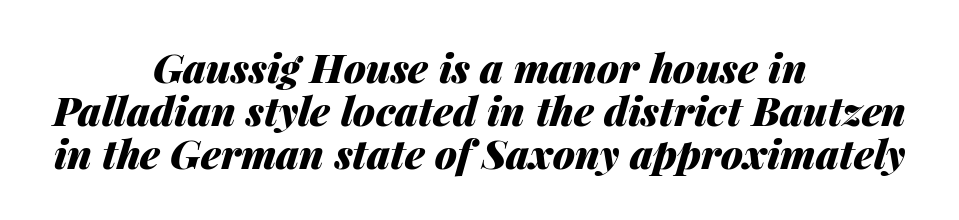
One glance says dense: line gaps are narrower than usual. In terms of weight, the rendering is a true, heavy bold. Is this a fixed-width face? No — the glyphs have proportional, varying widths. The compositor balanced each line on the midline. Compared with typical body copy, the letter spacing here is the same.
